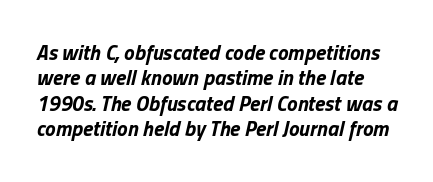
Underlining? Definitely not there. Bold? Absolutely — the strokes are thick and heavy. Is the type slanted? Yes — the strokes lean at a clear angle. Tracking here is standard; glyphs follow each other at the usual distance.
